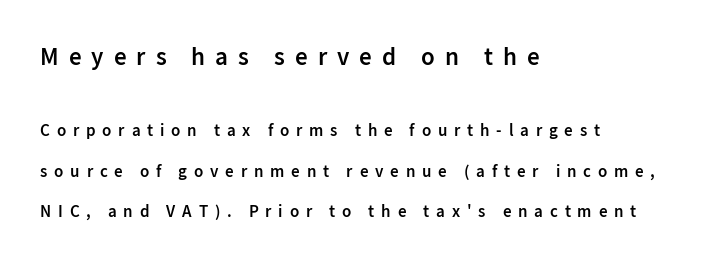
{"italic": "no", "bold": "semi", "underline": "no", "align": "left", "line_spacing": "loose", "line_spacing_ratio": 2.37, "letter_spacing": "wide", "letter_spacing_em": 0.4, "larger_block": "first", "size_ratio": 1.47, "glyph_px": 25}
